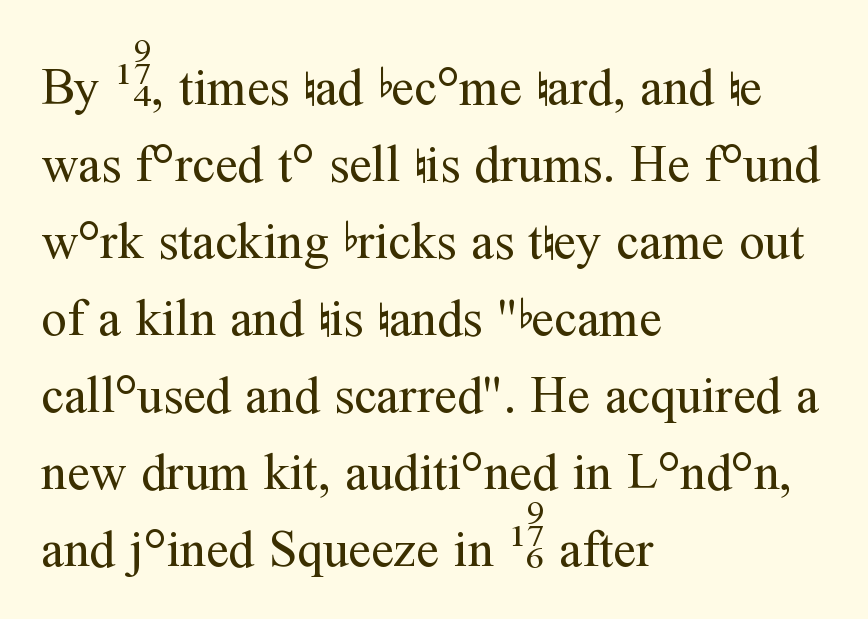
Q: Is the text bold? A: No.
Q: Is the text italic (slanted)? A: No, it is upright.
Q: Is the typeface a serif or a sans-serif typeface? A: Serif.
Q: Is the text underlined? A: No.
Q: How is the paragraph aligned? A: Left-aligned.
Q: Is the spacing between letters normal or unusually wide? A: Normal.
Q: Is the spacing between lines tight, normal or loose? A: Normal.
Q: Width (condensed, normal, or wide)? A: Normal.
Q: Stroke contrast? A: Medium.
Q: x-height? A: Medium.
Q: Monospaced? A: No.
